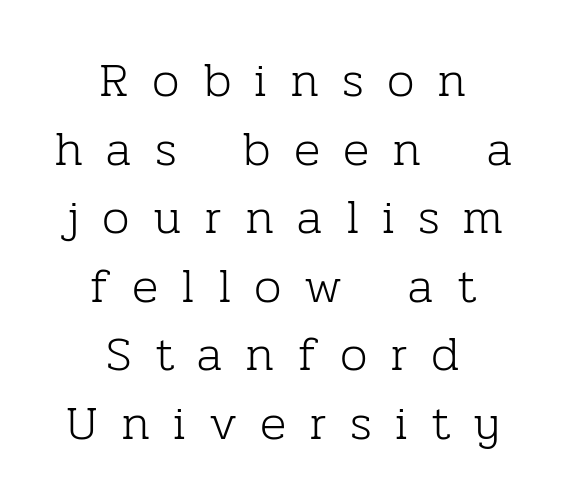
{"serif": "yes", "italic": "no", "bold": "no", "weight": "light", "width": "normal", "stroke_contrast": "low", "x_height": "medium", "monospaced": "no", "underline": "no", "align": "center", "line_spacing": "normal", "line_spacing_ratio": 1.4, "letter_spacing": "wide", "letter_spacing_em": 0.47, "glyph_px": 49}
